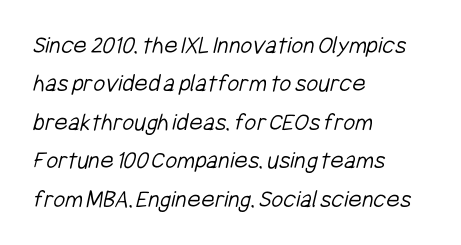
Observe the ordinary spacing: letters are neighbours, not strangers. Ink coverage per letter is moderate at most. The lines are quadded left. Does the leading feel generous? No, just average.
